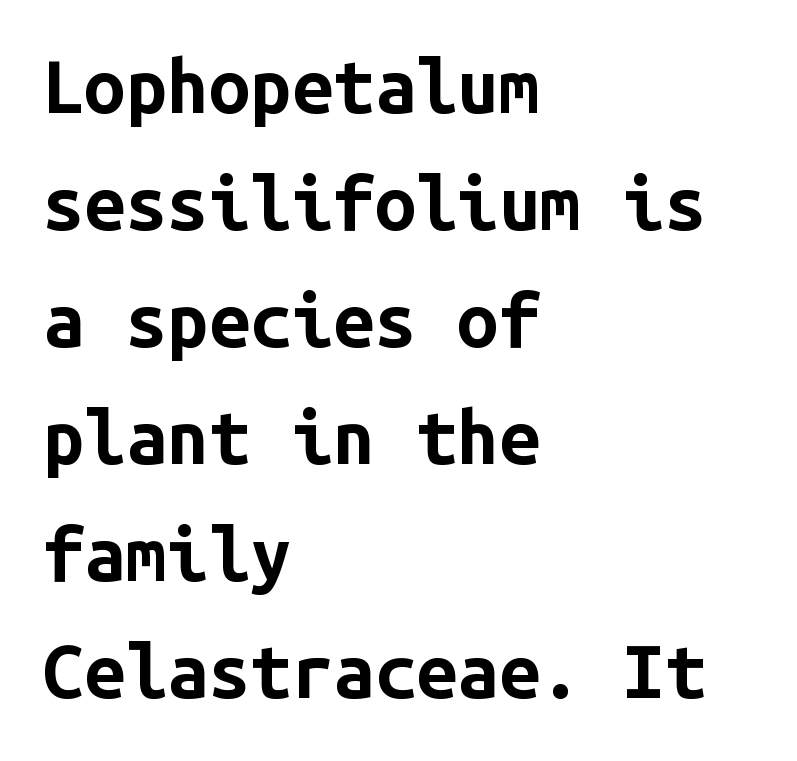
The image shows 74 px bold sans-serif type, upright, monospaced; set left-aligned, normal line spacing (1.58x), normal letter spacing, not underlined; low stroke contrast and a medium x-height.
